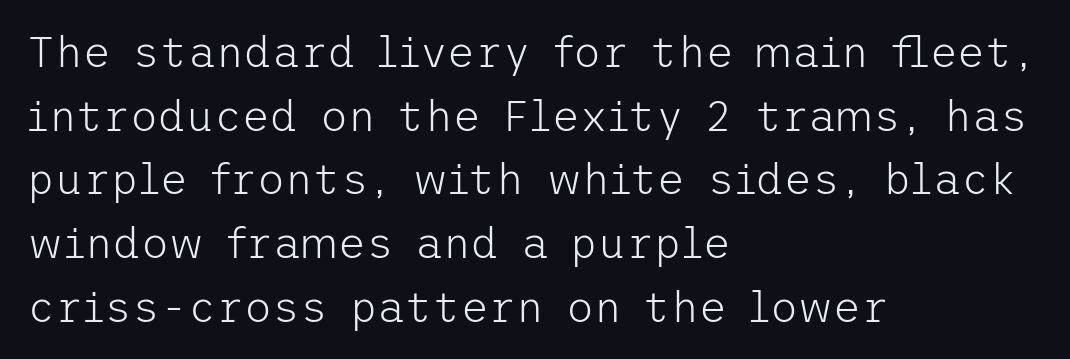
Q: Is the text bold? A: No.
Q: Is the text italic (slanted)? A: No, it is upright.
Q: Is the typeface a serif or a sans-serif typeface? A: Sans-serif.
Q: Is the text underlined? A: No.
Q: How is the paragraph aligned? A: Left-aligned.
Q: Is the spacing between letters normal or unusually wide? A: Normal.
Q: Is the spacing between lines tight, normal or loose? A: Normal.
Q: Width (condensed, normal, or wide)? A: Normal.
Q: Stroke contrast? A: Low.
Q: x-height? A: Medium.
